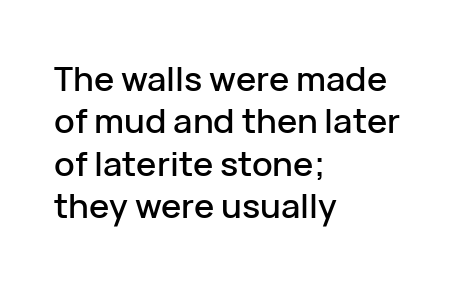
Reading down the block, your eye returns to a fixed left position each line. Looks like regular typesetting: each glyph gets only the width it needs. Standard letterfit; no display-style spreading of the glyphs. Type style note: lacks serifs. Rule under the text: the space is simply empty. Vertical spacing — default.
